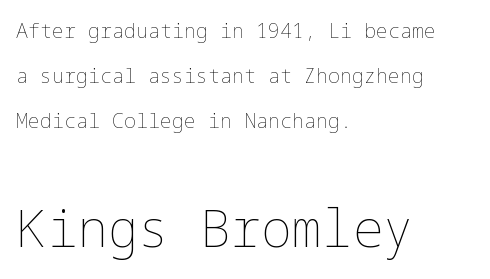
Q: Is the text bold? A: No.
Q: Is the text italic (slanted)? A: No, it is upright.
Q: Is the text underlined? A: No.
Q: How is the paragraph aligned? A: Left-aligned.
Q: Is the spacing between letters normal or unusually wide? A: Normal.
Q: Is the spacing between lines tight, normal or loose? A: Loose.
Q: Which block of text is set in a larger size, the first (top) or the second (bottom)? A: The second (bottom) one.
Q: Width (condensed, normal, or wide)? A: Normal.
Q: Stroke contrast? A: Low.
Q: x-height? A: Medium.
